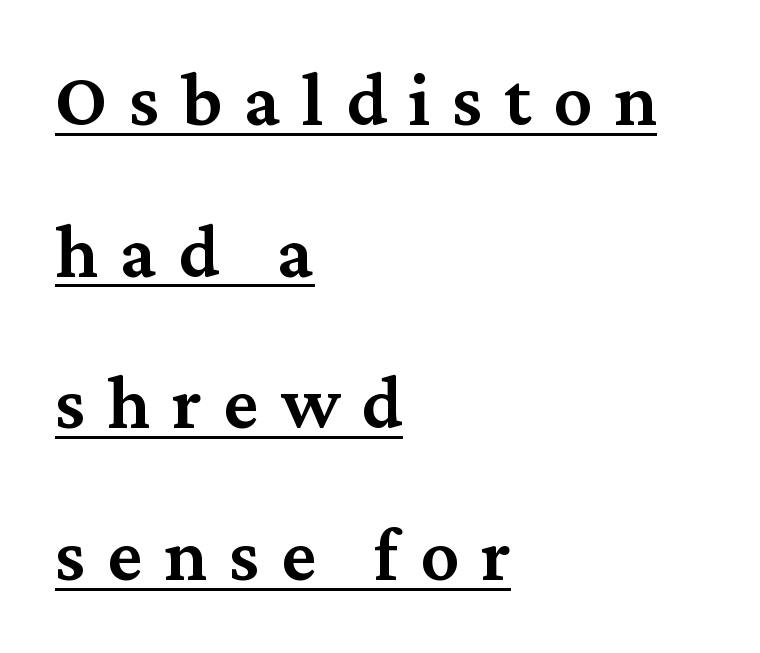
Q: Is the text bold? A: Semi-bold.
Q: Is the text italic (slanted)? A: No, it is upright.
Q: Is the typeface a serif or a sans-serif typeface? A: Serif.
Q: Is the text underlined? A: Yes.
Q: How is the paragraph aligned? A: Left-aligned.
Q: Is the spacing between letters normal or unusually wide? A: Unusually wide.
Q: Is the spacing between lines tight, normal or loose? A: Loose.
Q: Width (condensed, normal, or wide)? A: Normal.
Q: Stroke contrast? A: Medium.
Q: x-height? A: Medium.
Q: Monospaced? A: No.
